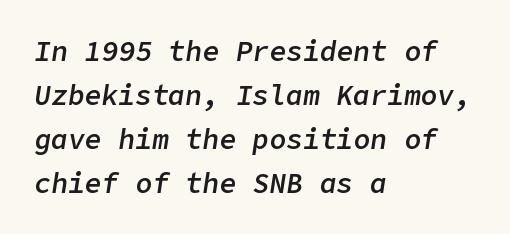
The image shows 28 px semibold type, italic (leaning right); set left-aligned, normal line spacing (1.57x), normal letter spacing, not underlined; low stroke contrast and a medium x-height.
